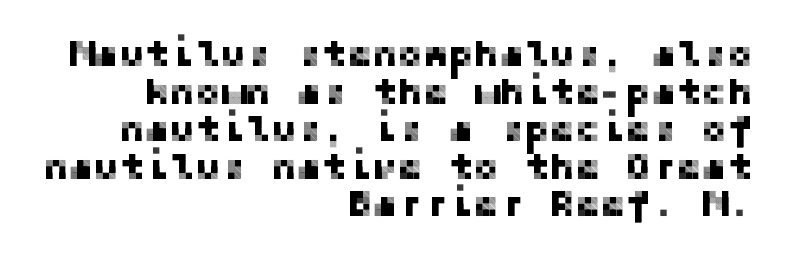
{"serif": "no", "italic": "no", "width": "normal", "stroke_contrast": "low", "x_height": "medium", "underline": "no", "align": "right", "line_spacing": "tight", "line_spacing_ratio": 0.99, "letter_spacing": "normal", "letter_spacing_em": 0.0, "glyph_px": 38}
